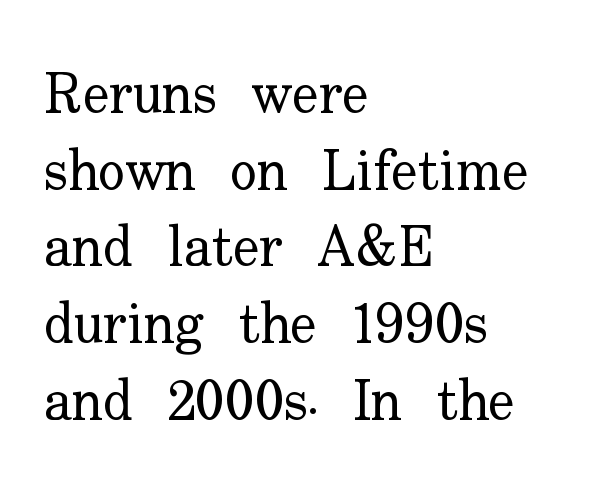
{"serif": "yes", "italic": "no", "bold": "no", "weight": "regular", "width": "normal", "stroke_contrast": "low", "x_height": "small", "monospaced": "no", "underline": "no", "align": "left", "line_spacing": "normal", "line_spacing_ratio": 1.37, "letter_spacing": "normal", "letter_spacing_em": 0.0, "glyph_px": 56}
